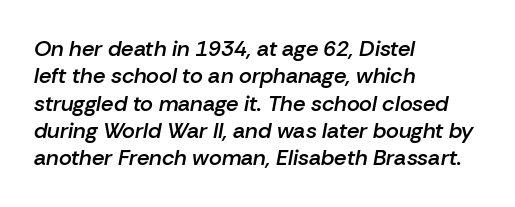
{"italic": "yes", "lean": "right", "slant_degrees": 10, "bold": "semi", "underline": "no", "align": "left", "line_spacing_ratio": 1.24, "letter_spacing": "normal", "letter_spacing_em": 0.0, "glyph_px": 22}
